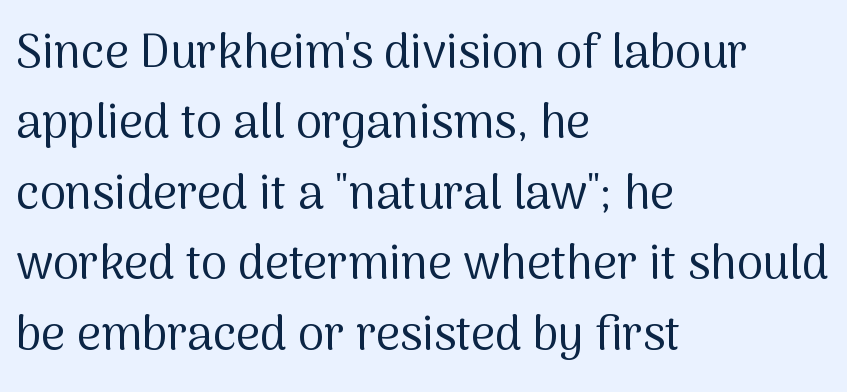
Q: Is the text bold? A: No.
Q: Is the text italic (slanted)? A: No, it is upright.
Q: Is the typeface a serif or a sans-serif typeface? A: Sans-serif.
Q: Is the text underlined? A: No.
Q: How is the paragraph aligned? A: Left-aligned.
Q: Is the spacing between letters normal or unusually wide? A: Normal.
Q: Is the spacing between lines tight, normal or loose? A: Normal.
Q: Width (condensed, normal, or wide)? A: Normal.
Q: Stroke contrast? A: Medium.
Q: x-height? A: Medium.
Q: Monospaced? A: No.
